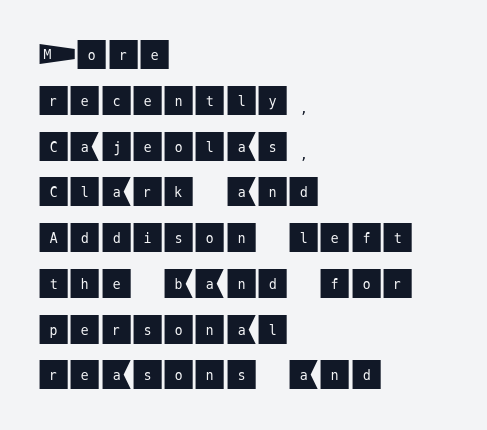
{"serif": "no", "italic": "no", "width": "normal", "stroke_contrast": "medium", "x_height": "large", "underline": "no", "align": "left", "line_spacing": "normal", "line_spacing_ratio": 1.43, "letter_spacing": "normal", "letter_spacing_em": 0.0, "glyph_px": 32}
